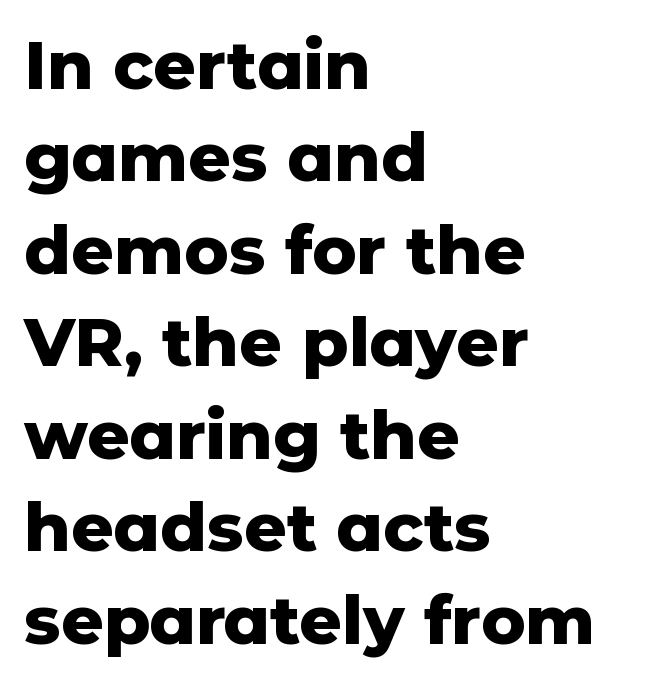
No extra tracking has been applied to these lines. Regarding leading, the lines here are spaced in the standard way. This sample has the flowing, uneven cadence of proportional lettering. Glance below the letters and you will spot only blank space.
